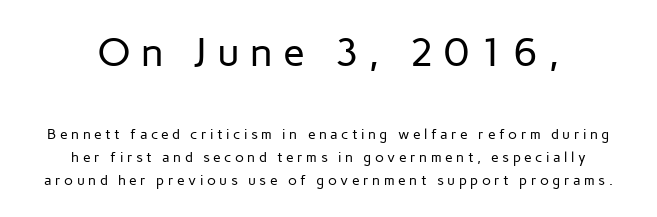
{"serif": "no", "italic": "no", "bold": "no", "weight": "regular", "width": "normal", "stroke_contrast": "low", "x_height": "medium", "monospaced": "no", "underline": "no", "line_spacing": "normal", "line_spacing_ratio": 1.65, "letter_spacing": "wide", "letter_spacing_em": 0.25, "larger_block": "first", "size_ratio": 2.86, "glyph_px": 40}
